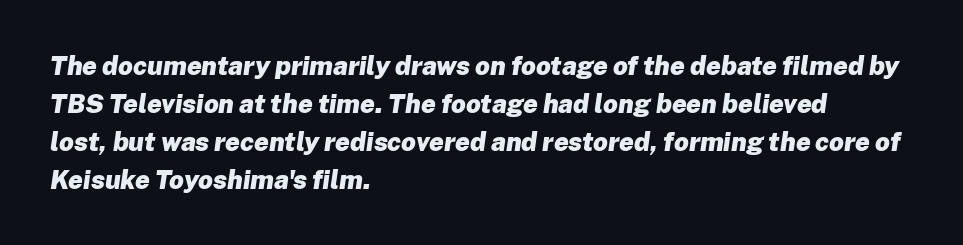
Is the block centered? No — it sits flush against the left margin. The axis of the letterforms is tilted away from vertical. The face used here is rendered with its standard letterfit. Baseline-to-baseline distance is the conventional proportion of letter height.
